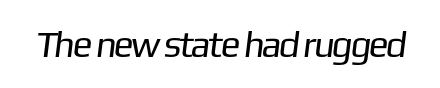
Q: Is the text bold? A: No.
Q: Is the typeface a serif or a sans-serif typeface? A: Sans-serif.
Q: Is the text underlined? A: No.
Q: Is the spacing between letters normal or unusually wide? A: Normal.
Q: Width (condensed, normal, or wide)? A: Normal.
Q: Stroke contrast? A: Low.
Q: x-height? A: Medium.
Q: Monospaced? A: No.
